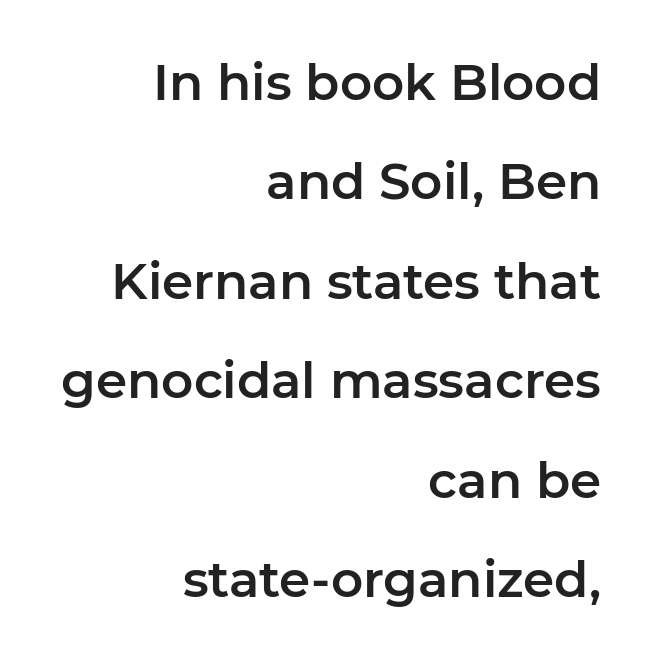
{"serif": "no", "italic": "no", "width": "normal", "stroke_contrast": "low", "x_height": "medium", "monospaced": "no", "underline": "no", "align": "right", "line_spacing": "loose", "line_spacing_ratio": 1.99, "letter_spacing": "normal", "letter_spacing_em": 0.0, "glyph_px": 50}
